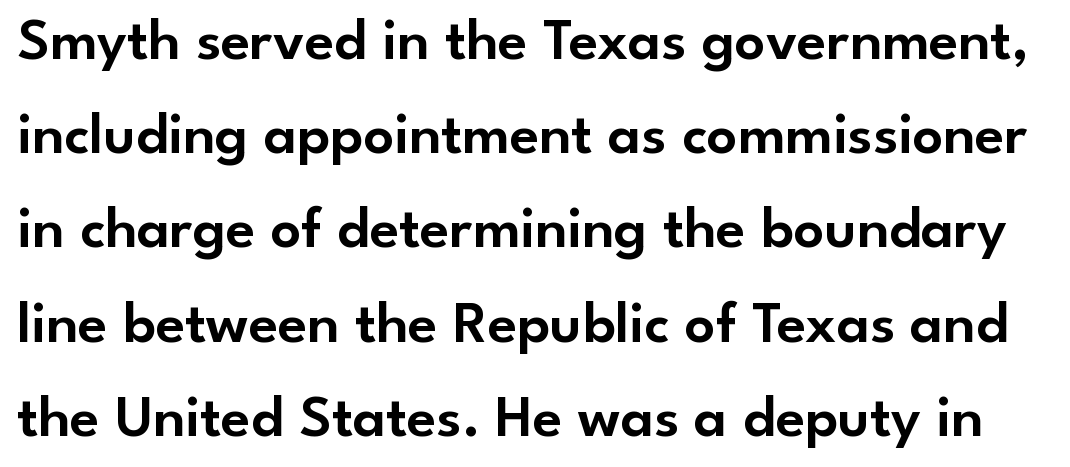
The image shows 60 px sans-serif type, upright; set normal line spacing (1.57x), normal letter spacing, not underlined; low stroke contrast and a small x-height.
